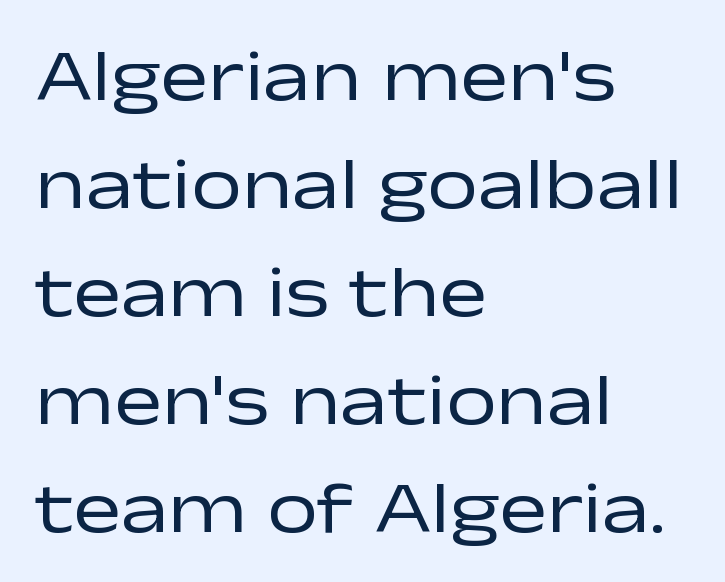
This sample uses plain, unmodified letter spacing. Vertical strokes here are truly vertical. The characters are drawn with everyday or finer stroke widths. Leading: standard. Regarding serifs, this sample does without them.
